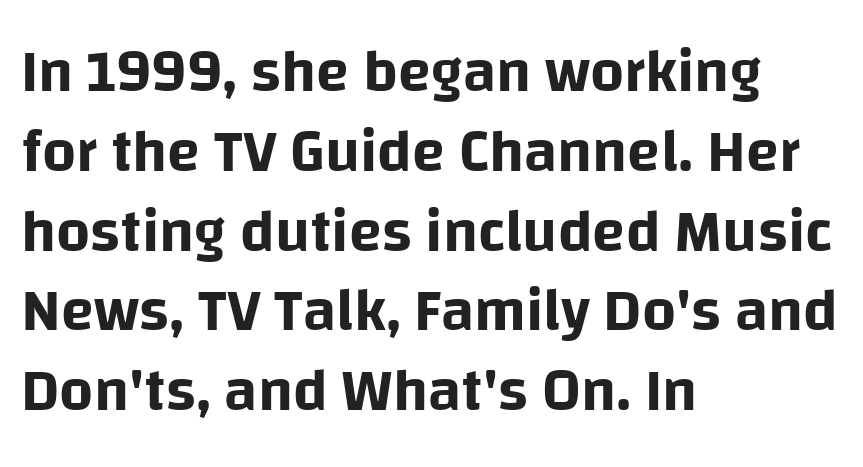
Nobody drew a line under any word here. Each word holds together tightly as a unit, with standard inter-letter gaps. Students, observe: this is what conventionally led text looks like. Rendered with straight, roman letterforms. Note the varied advance widths — an 'i' is clearly narrower than an 'm'.
